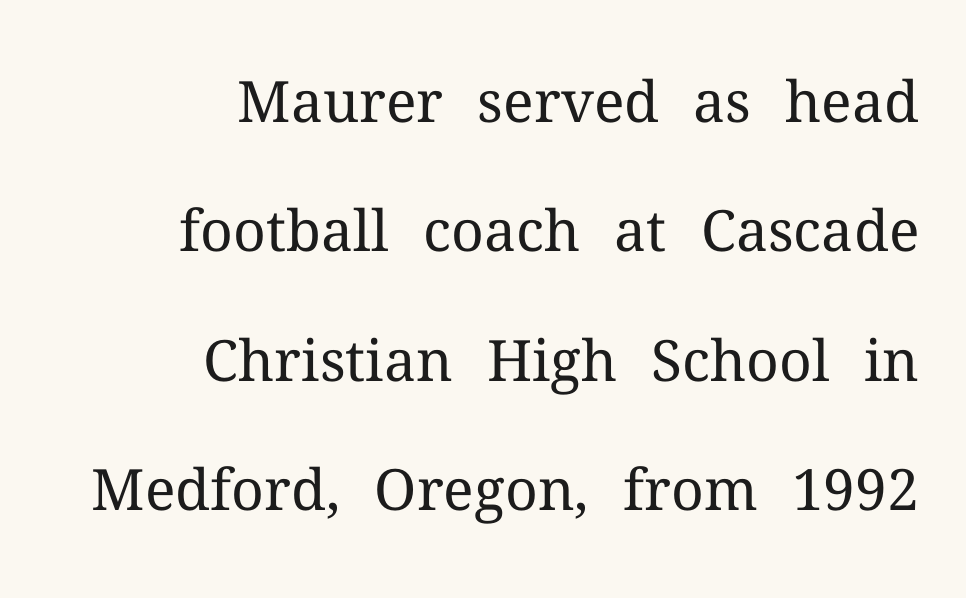
Q: Is the text bold? A: No.
Q: Is the text italic (slanted)? A: No, it is upright.
Q: Is the typeface a serif or a sans-serif typeface? A: Serif.
Q: Is the text underlined? A: No.
Q: How is the paragraph aligned? A: Right-aligned.
Q: Is the spacing between letters normal or unusually wide? A: Normal.
Q: Is the spacing between lines tight, normal or loose? A: Loose.
Q: Width (condensed, normal, or wide)? A: Normal.
Q: Stroke contrast? A: Medium.
Q: x-height? A: Medium.
Q: Monospaced? A: No.
